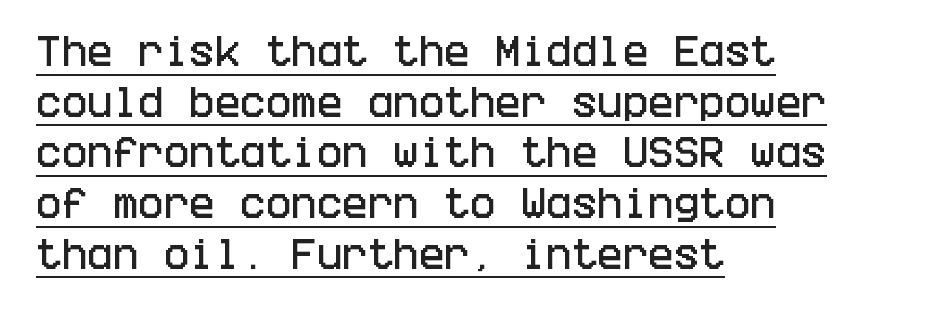
Q: Is the text italic (slanted)? A: No, it is upright.
Q: Is the typeface a serif or a sans-serif typeface? A: Sans-serif.
Q: Is the text underlined? A: Yes.
Q: How is the paragraph aligned? A: Left-aligned.
Q: Is the spacing between letters normal or unusually wide? A: Normal.
Q: Is the spacing between lines tight, normal or loose? A: Normal.
Q: Width (condensed, normal, or wide)? A: Condensed.
Q: Stroke contrast? A: Low.
Q: x-height? A: Large.
